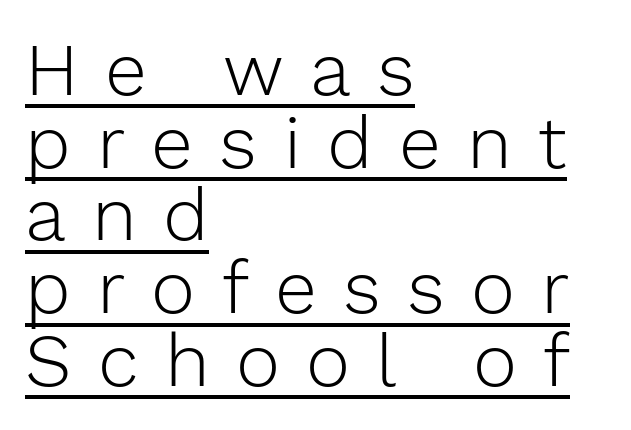
The font is comparable to plain body text, perhaps lighter. A typesetter would call this leading minimal, almost set solid. Posture: straight, roman, zero tilt. This rendering employs a face without finishing strokes, i.e., a sans-serif. Alignment: flush left.
